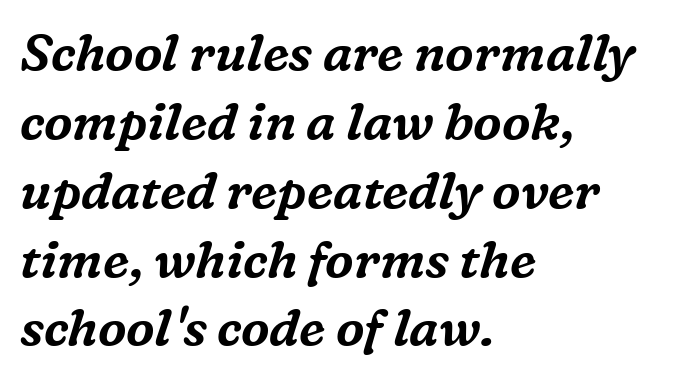
{"serif": "yes", "italic": "yes", "lean": "right", "slant_degrees": 16, "width": "normal", "stroke_contrast": "medium", "x_height": "medium", "monospaced": "no", "underline": "no", "align": "left", "line_spacing": "normal", "line_spacing_ratio": 1.35, "letter_spacing": "normal", "letter_spacing_em": 0.0, "glyph_px": 51}
